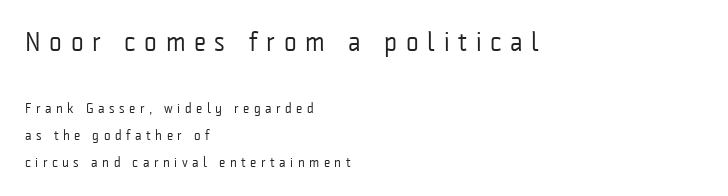
Clear beneath every line of the passage. Airy leading. Designer's note — italics off, roman on. The typesetter chose a ragged-right arrangement here. The typeface has the unassuming heft of standard copy or less.
